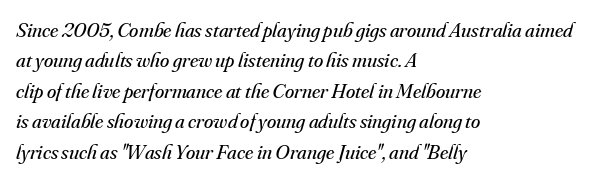
Q: Is the text bold? A: No.
Q: Is the text italic (slanted)? A: Yes, it leans right by about 16 degrees.
Q: Is the text underlined? A: No.
Q: How is the paragraph aligned? A: Left-aligned.
Q: Is the spacing between letters normal or unusually wide? A: Normal.
Q: Is the spacing between lines tight, normal or loose? A: Normal.
